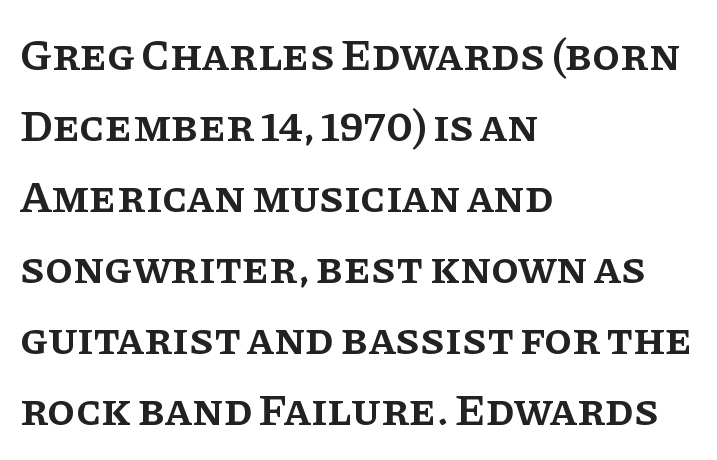
The image shows 45 px semibold serif type, upright; set left-aligned, normal line spacing (1.58x), normal letter spacing, not underlined; low stroke contrast and a large x-height.
